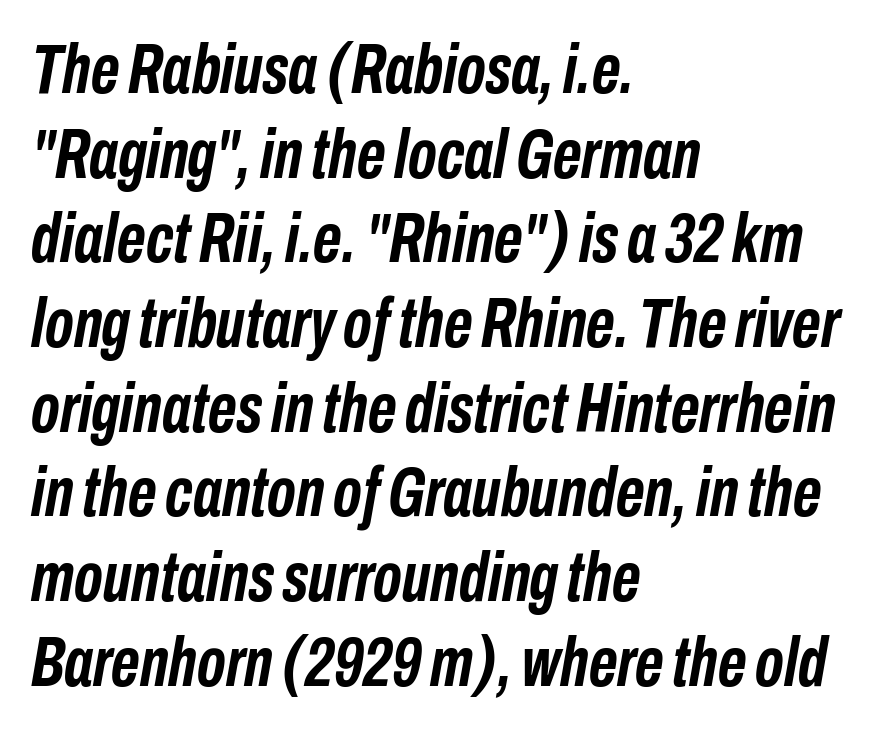
Q: Is the text bold? A: Yes.
Q: Is the text italic (slanted)? A: Yes, it leans right by about 10 degrees.
Q: Is the text underlined? A: No.
Q: How is the paragraph aligned? A: Left-aligned.
Q: Is the spacing between letters normal or unusually wide? A: Normal.
Q: Width (condensed, normal, or wide)? A: Condensed.
Q: Stroke contrast? A: Low.
Q: x-height? A: Medium.
Q: Monospaced? A: No.
